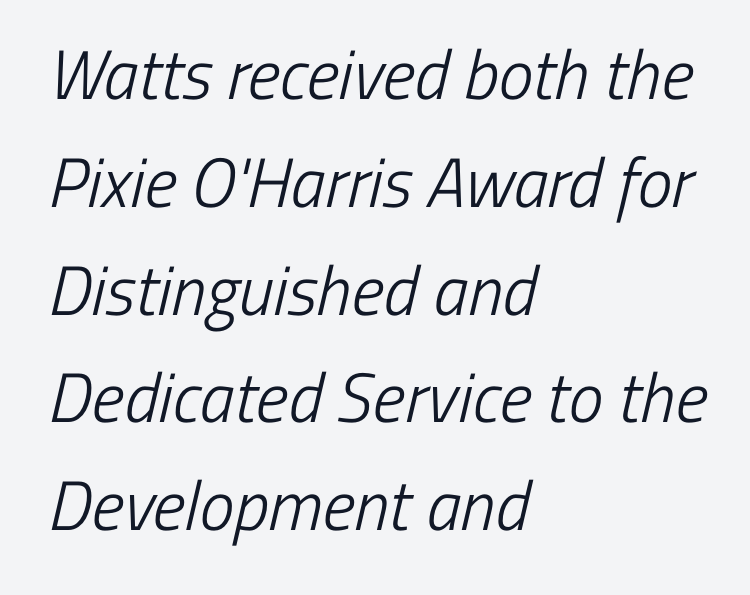
Examine the stroke ends and you'll find no serifs. Spacing verdict: proportional, widths tailored to each character. The typeface has the unassuming heft of standard copy or less. This rendering uses left alignment, leaving the right contour irregular. Interline gaps are of average width in this sample. No word sits above an underline.
